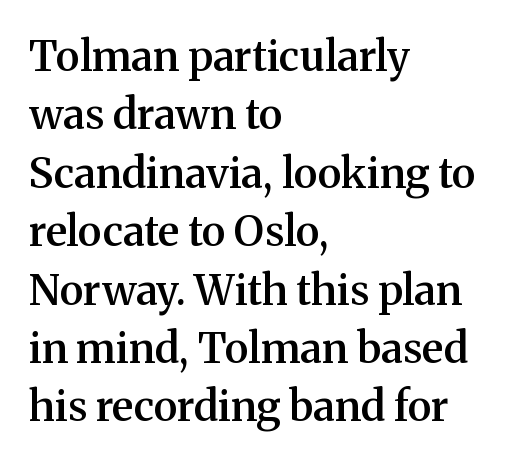
The image shows 42 px semibold serif type, upright; set left-aligned, normal line spacing (1.39x), normal letter spacing, not underlined; medium stroke contrast and a medium x-height.
